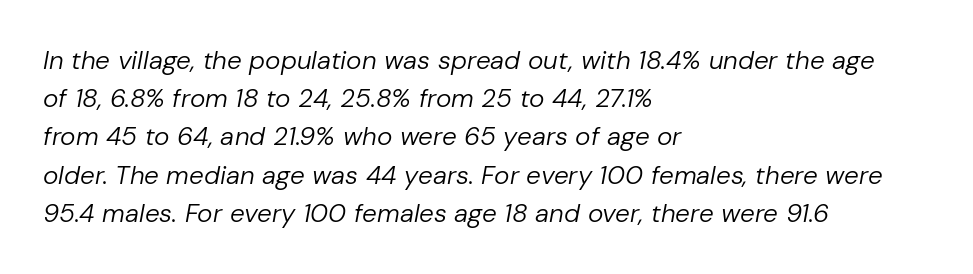
The image shows 26 px text type, italic (leaning right); set left-aligned, normal line spacing (1.47x), normal letter spacing, not underlined.
